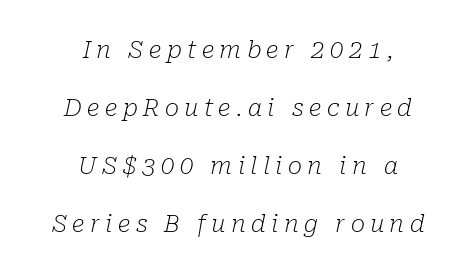
Q: Is the text bold? A: No.
Q: Is the text italic (slanted)? A: Yes, it leans right by about 10 degrees.
Q: Is the text underlined? A: No.
Q: How is the paragraph aligned? A: Centered.
Q: Is the spacing between letters normal or unusually wide? A: Unusually wide.
Q: Is the spacing between lines tight, normal or loose? A: Loose.
